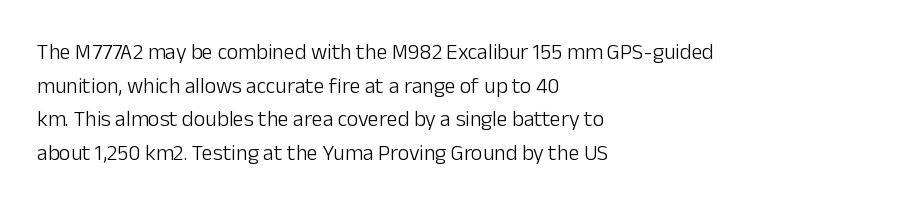
Unbolded letterforms with no extra heft. The letterforms sit shoulder to shoulder at normal distance. Line spacing here is normal. Glance below the letters and you will spot only blank space. Visually the block forms a straight wall on the left and a jagged coastline on the right.
